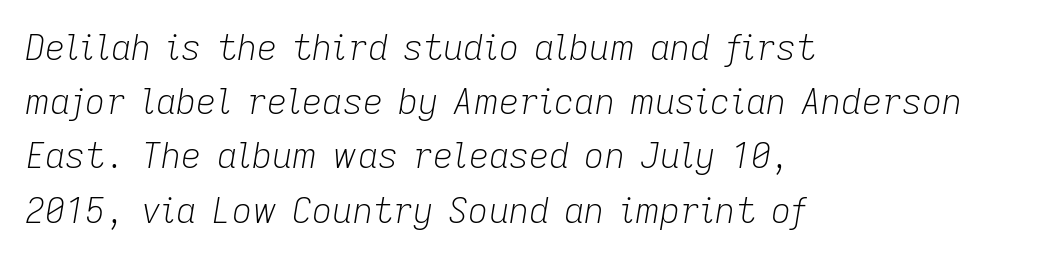
Q: Is the text bold? A: No.
Q: Is the text italic (slanted)? A: Yes, it leans right by about 9 degrees.
Q: Is the text underlined? A: No.
Q: How is the paragraph aligned? A: Left-aligned.
Q: Is the spacing between letters normal or unusually wide? A: Normal.
Q: Is the spacing between lines tight, normal or loose? A: Normal.
Q: Width (condensed, normal, or wide)? A: Normal.
Q: Stroke contrast? A: Low.
Q: x-height? A: Medium.
Q: Monospaced? A: No.
